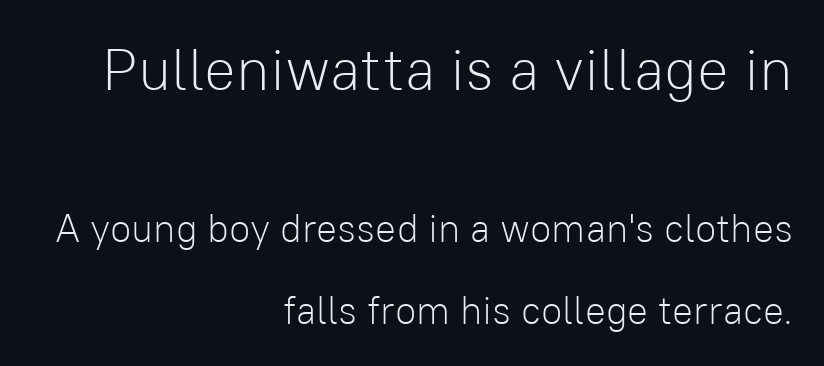
Q: Is the text bold? A: No.
Q: Is the text italic (slanted)? A: No, it is upright.
Q: Is the typeface a serif or a sans-serif typeface? A: Sans-serif.
Q: Is the text underlined? A: No.
Q: How is the paragraph aligned? A: Right-aligned.
Q: Is the spacing between letters normal or unusually wide? A: Normal.
Q: Is the spacing between lines tight, normal or loose? A: Loose.
Q: Which block of text is set in a larger size, the first (top) or the second (bottom)? A: The first (top) one.
Q: Width (condensed, normal, or wide)? A: Normal.
Q: Stroke contrast? A: Low.
Q: x-height? A: Medium.
Q: Monospaced? A: No.
